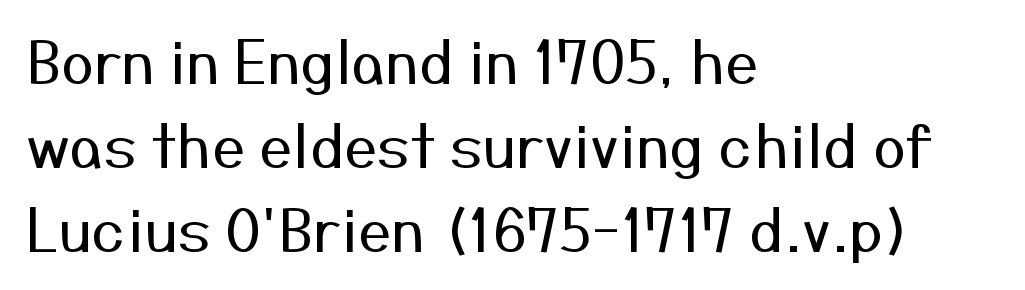
The image shows 59 px regular-weight sans-serif type, upright; set left-aligned, normal line spacing (1.42x), normal letter spacing, not underlined; medium stroke contrast and a medium x-height.
